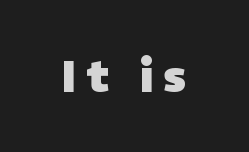
{"serif": "no", "bold": "yes", "weight": "heavy", "width": "normal", "stroke_contrast": "low", "x_height": "medium", "monospaced": "no", "underline": "no", "letter_spacing": "wide", "letter_spacing_em": 0.21, "glyph_px": 44}
